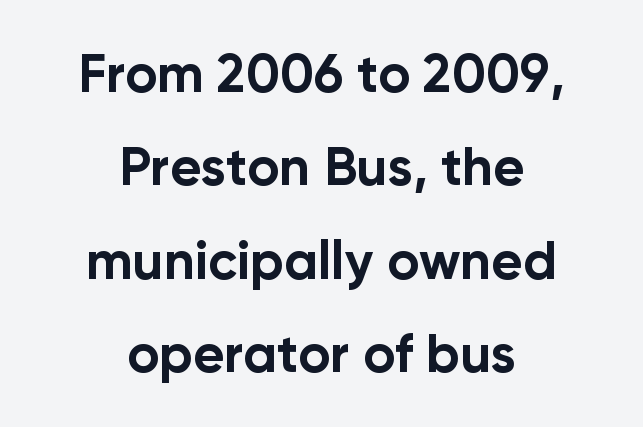
{"serif": "no", "italic": "no", "bold": "yes", "weight": "bold", "width": "normal", "stroke_contrast": "low", "x_height": "medium", "monospaced": "no", "underline": "no", "align": "center", "line_spacing_ratio": 1.73, "letter_spacing": "normal", "letter_spacing_em": 0.0, "glyph_px": 54}
